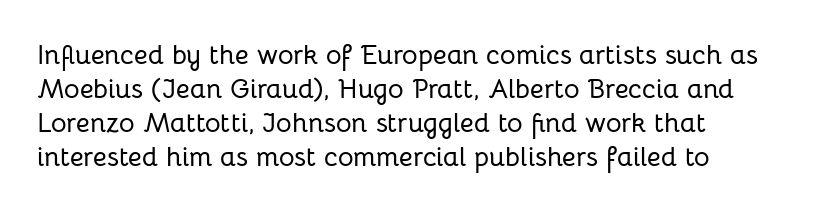
{"italic": "no", "underline": "no", "line_spacing": "normal", "line_spacing_ratio": 1.26, "letter_spacing": "normal", "letter_spacing_em": 0.0, "glyph_px": 27}
